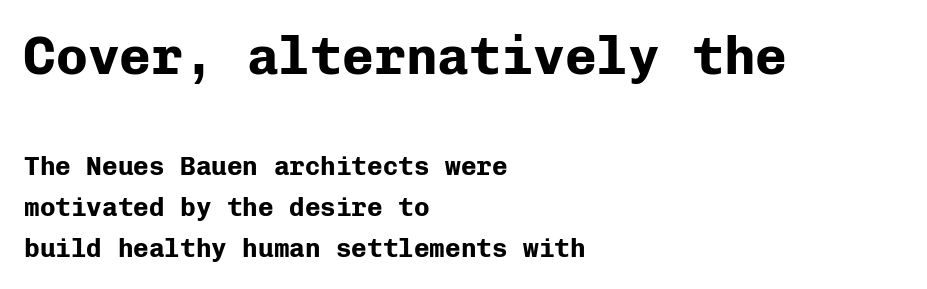
Q: Is the text bold? A: Yes.
Q: Is the text italic (slanted)? A: No, it is upright.
Q: Is the typeface a serif or a sans-serif typeface? A: Sans-serif.
Q: Is the text underlined? A: No.
Q: How is the paragraph aligned? A: Left-aligned.
Q: Is the spacing between letters normal or unusually wide? A: Normal.
Q: Is the spacing between lines tight, normal or loose? A: Normal.
Q: Which block of text is set in a larger size, the first (top) or the second (bottom)? A: The first (top) one.
Q: Width (condensed, normal, or wide)? A: Normal.
Q: Stroke contrast? A: Low.
Q: x-height? A: Medium.
Q: Monospaced? A: Yes.
